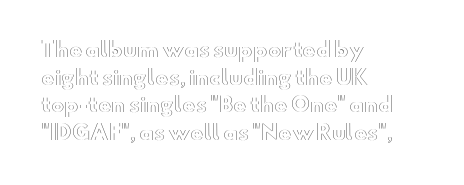
The image shows 20 px text type, upright; set left-aligned, normal line spacing (1.38x), normal letter spacing, not underlined.
